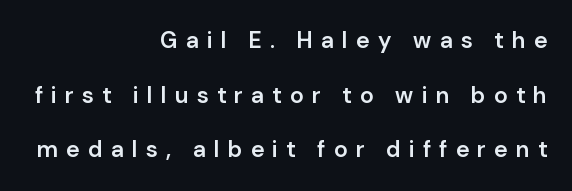
In terms of posture, this sample is upright. Inter-character spacing is expanded well beyond the font's built-in metrics. Vertical spacing — loose. Students, this is semibold: more ink than regular, less than bold. Nobody drew a line under any word here. If you drew a ruler down the right edge, every line would touch it.
